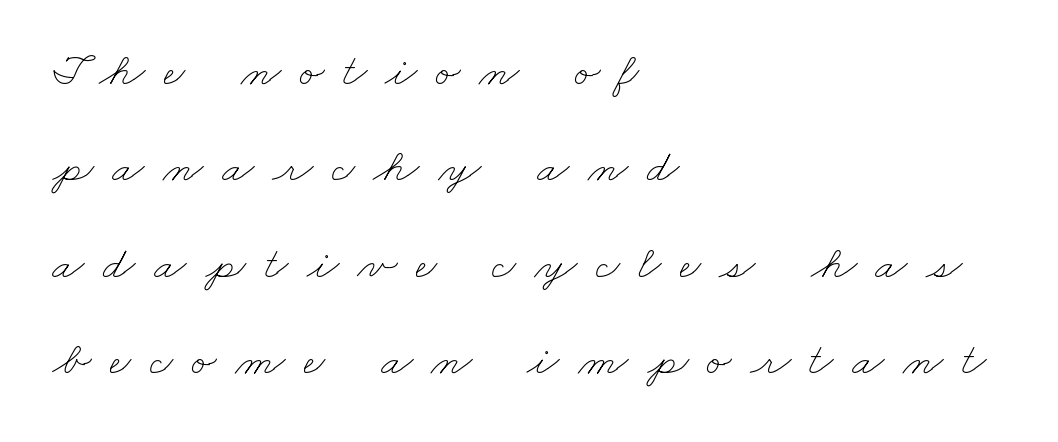
A quiet, ordinary-to-light weight characterises the typeface. If you drew a ruler down the left edge, every line would touch it. The gaps between neighbouring characters are conspicuously large. Do the characters align in a grid? No, the font is proportional.
